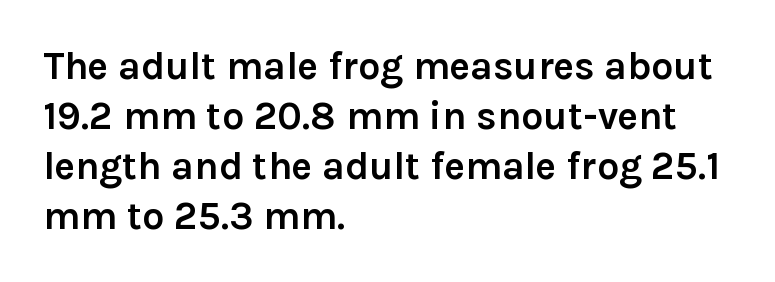
The typeface chosen for these lines omits serifs. Proportional: the letters do not fall into vertical columns. This sample uses an upright cut, with every glyph sitting square on the baseline. Leading: standard. The line texture is even and compact thanks to regular tracking.
